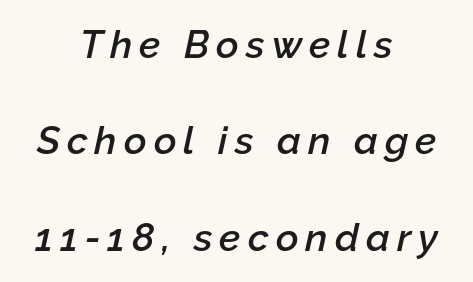
{"italic": "yes", "lean": "right", "slant_degrees": 12, "bold": "semi", "weight": "semibold", "width": "normal", "stroke_contrast": "low", "x_height": "medium", "monospaced": "no", "underline": "no", "align": "center", "line_spacing": "loose", "line_spacing_ratio": 2.47, "glyph_px": 39}
